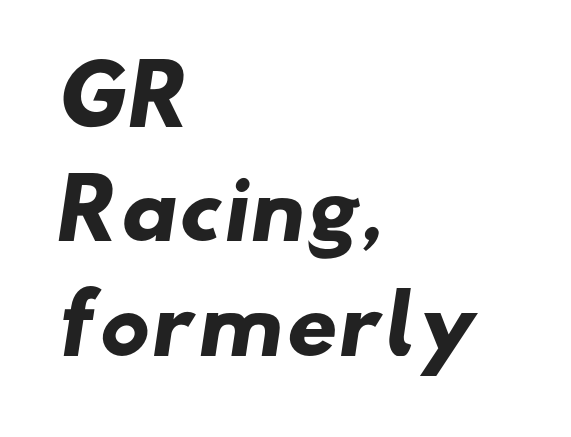
{"serif": "no", "bold": "yes", "weight": "heavy", "width": "wide", "stroke_contrast": "low", "x_height": "small", "monospaced": "no", "underline": "no", "align": "left", "line_spacing": "normal", "line_spacing_ratio": 1.43, "letter_spacing": "normal", "letter_spacing_em": 0.0, "glyph_px": 80}
